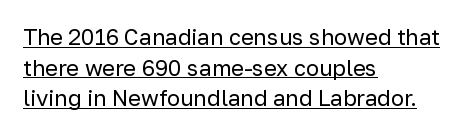
Q: Is the text bold? A: No.
Q: Is the text italic (slanted)? A: No, it is upright.
Q: Is the text underlined? A: Yes.
Q: How is the paragraph aligned? A: Left-aligned.
Q: Is the spacing between letters normal or unusually wide? A: Normal.
Q: Is the spacing between lines tight, normal or loose? A: Normal.
